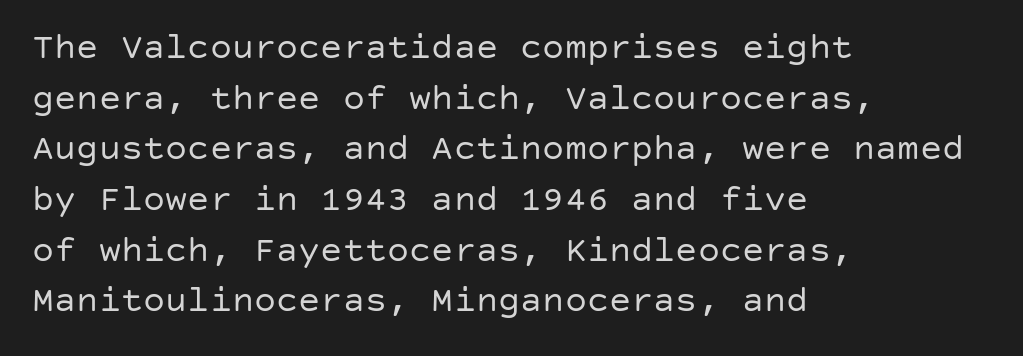
Q: Is the text bold? A: No.
Q: Is the text italic (slanted)? A: No, it is upright.
Q: Is the typeface a serif or a sans-serif typeface? A: Sans-serif.
Q: Is the text underlined? A: No.
Q: How is the paragraph aligned? A: Left-aligned.
Q: Is the spacing between letters normal or unusually wide? A: Normal.
Q: Is the spacing between lines tight, normal or loose? A: Normal.
Q: Width (condensed, normal, or wide)? A: Normal.
Q: Stroke contrast? A: Low.
Q: x-height? A: Large.
